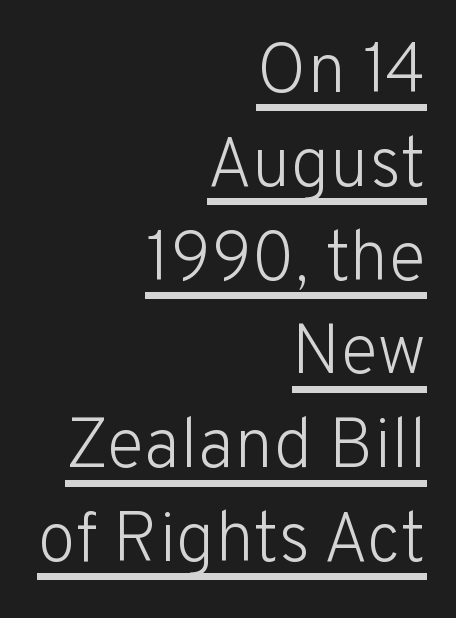
Q: Is the text bold? A: No.
Q: Is the text italic (slanted)? A: No, it is upright.
Q: Is the typeface a serif or a sans-serif typeface? A: Sans-serif.
Q: Is the text underlined? A: Yes.
Q: How is the paragraph aligned? A: Right-aligned.
Q: Is the spacing between letters normal or unusually wide? A: Normal.
Q: Is the spacing between lines tight, normal or loose? A: Normal.
Q: Width (condensed, normal, or wide)? A: Normal.
Q: Stroke contrast? A: Low.
Q: x-height? A: Medium.
Q: Monospaced? A: No.
